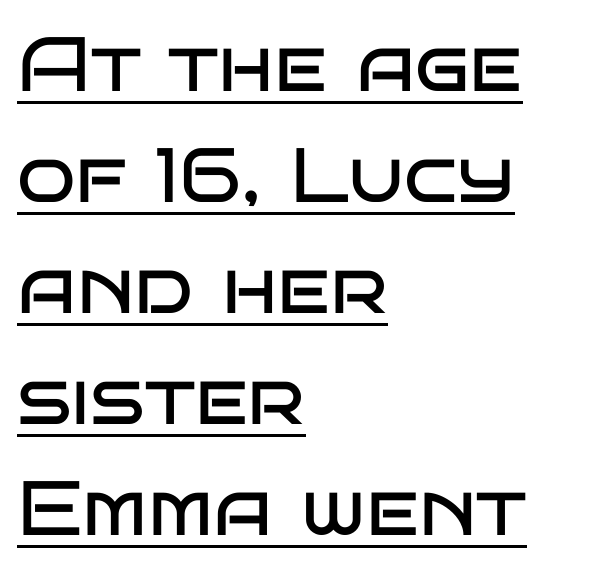
Q: Is the text bold? A: No.
Q: Is the text italic (slanted)? A: No, it is upright.
Q: Is the typeface a serif or a sans-serif typeface? A: Sans-serif.
Q: Is the text underlined? A: Yes.
Q: How is the paragraph aligned? A: Left-aligned.
Q: Is the spacing between letters normal or unusually wide? A: Normal.
Q: Is the spacing between lines tight, normal or loose? A: Normal.
Q: Width (condensed, normal, or wide)? A: Wide.
Q: Stroke contrast? A: Low.
Q: x-height? A: Large.
Q: Monospaced? A: No.
